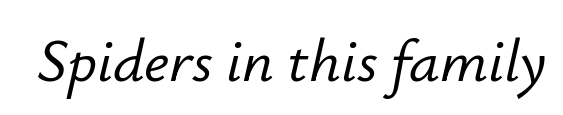
{"italic": "yes", "lean": "right", "slant_degrees": 12, "width": "normal", "stroke_contrast": "low", "x_height": "small", "monospaced": "no", "underline": "no", "letter_spacing": "normal", "letter_spacing_em": 0.0, "glyph_px": 61}
